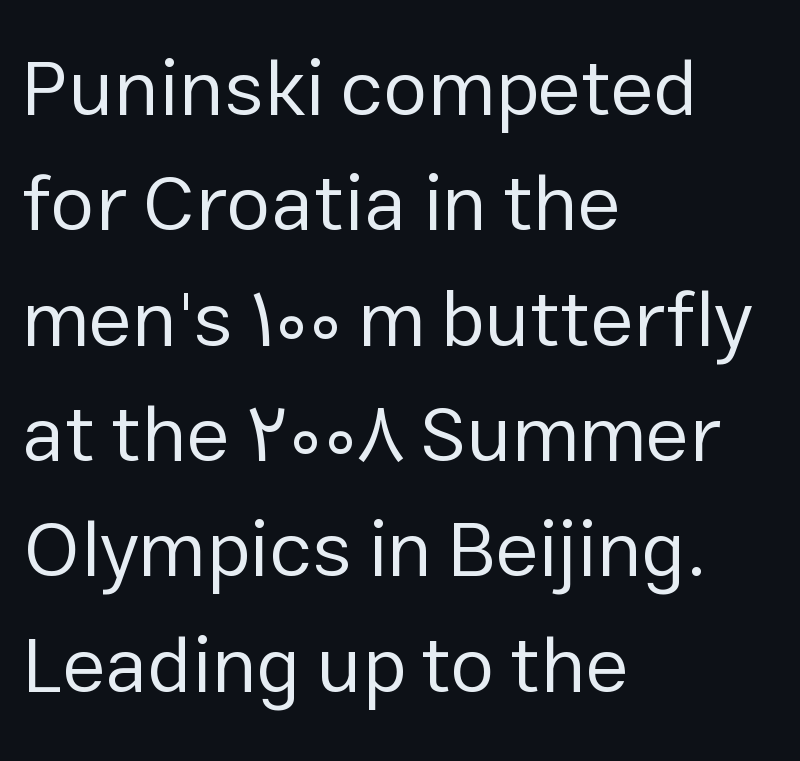
The image shows 79 px regular-weight sans-serif type, upright; set left-aligned, normal line spacing (1.46x), normal letter spacing, not underlined; low stroke contrast and a medium x-height.
